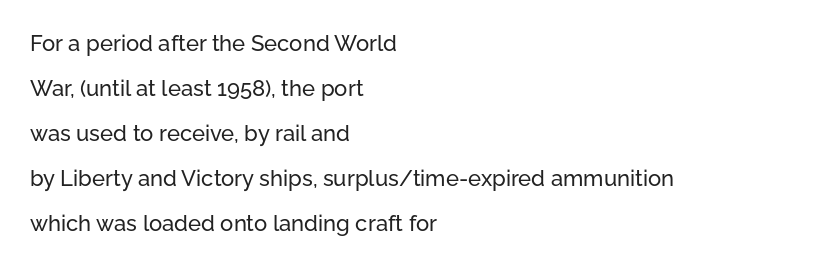
Tracking here is standard; glyphs follow each other at the usual distance. Quick note: underline off. Baseline-to-baseline distance is far greater than the letter height. Style check: upright. Layout note: lines flush left.
